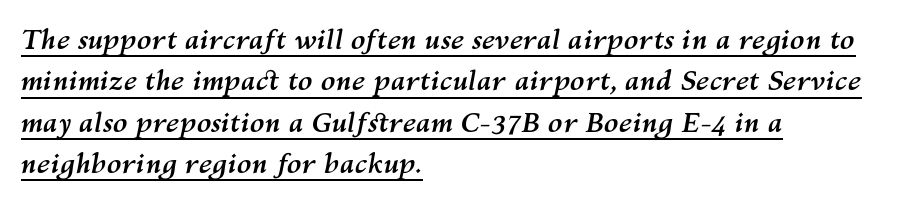
One-word summary of the alignment: left. This rendering leaves character spacing at its baseline value. An italicized treatment has been applied to the whole sample. What decoration does the sample have? An underline. Chunky letters — that's bold for sure.
